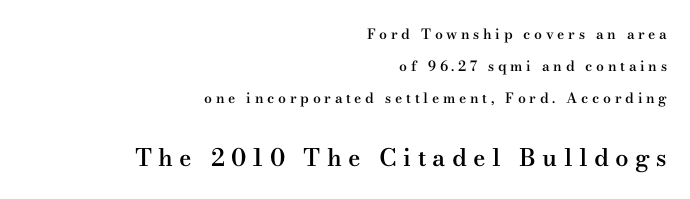
Q: Is the text bold? A: Semi-bold.
Q: Is the text italic (slanted)? A: No, it is upright.
Q: Is the text underlined? A: No.
Q: How is the paragraph aligned? A: Right-aligned.
Q: Is the spacing between letters normal or unusually wide? A: Unusually wide.
Q: Is the spacing between lines tight, normal or loose? A: Loose.
Q: Which block of text is set in a larger size, the first (top) or the second (bottom)? A: The second (bottom) one.
